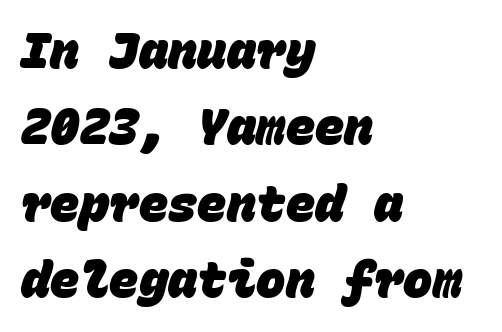
Q: Is the text bold? A: Yes.
Q: Is the typeface a serif or a sans-serif typeface? A: Sans-serif.
Q: Is the text underlined? A: No.
Q: How is the paragraph aligned? A: Left-aligned.
Q: Is the spacing between letters normal or unusually wide? A: Normal.
Q: Is the spacing between lines tight, normal or loose? A: Normal.
Q: Width (condensed, normal, or wide)? A: Normal.
Q: Stroke contrast? A: Low.
Q: x-height? A: Large.
Q: Monospaced? A: Yes.
